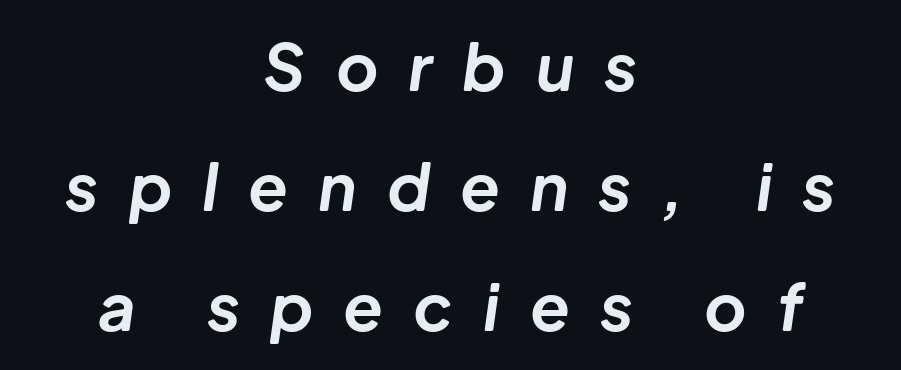
No word sits above an underline. Loose tracking; the words dissolve into strings of separated letters. You'd pick this weight for a headline — it's a proper bold. Quick note: italic. The rendering uses natural spacing where letterforms have individual widths.
